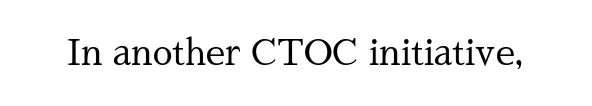
{"serif": "yes", "italic": "no", "bold": "no", "weight": "regular", "width": "normal", "stroke_contrast": "medium", "x_height": "medium", "monospaced": "no", "underline": "no", "letter_spacing": "normal", "letter_spacing_em": 0.0, "glyph_px": 35}
